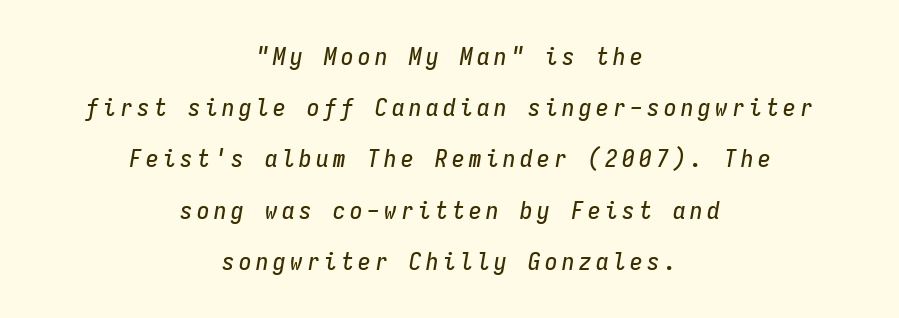
Q: Is the text italic (slanted)? A: Yes, it leans right by about 9 degrees.
Q: Is the text underlined? A: No.
Q: How is the paragraph aligned? A: Centered.
Q: Is the spacing between lines tight, normal or loose? A: Loose.
